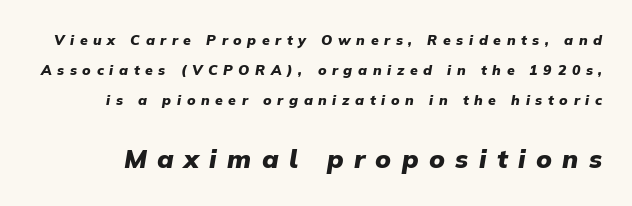
{"italic": "yes", "lean": "right", "slant_degrees": 9, "bold": "yes", "underline": "no", "line_spacing": "loose", "line_spacing_ratio": 2.15, "letter_spacing": "wide", "letter_spacing_em": 0.4, "larger_block": "second", "size_ratio": 1.86, "glyph_px": 26}
